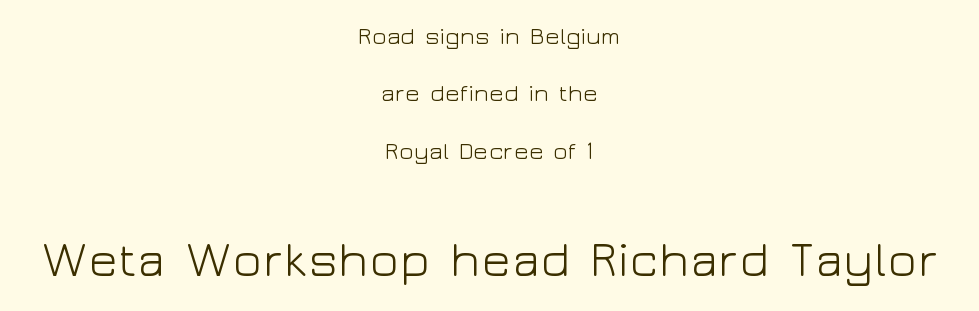
These lines are composed in type without serifs. The block sitting lower on the canvas is the one with enlarged characters. Each row of text sits above clean, open space. Where is the straight margin? There isn't one; the lines are centered. Whoever set this chose breathing room over compactness in the vertical rhythm. The rendering uses natural spacing where letterforms have individual widths.
